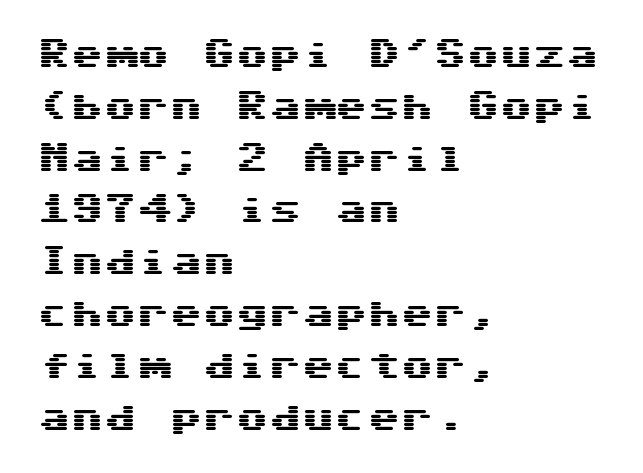
The image shows 33 px wide sans-serif type, upright; set left-aligned, normal line spacing (1.57x), normal letter spacing, not underlined; medium stroke contrast and a medium x-height.
